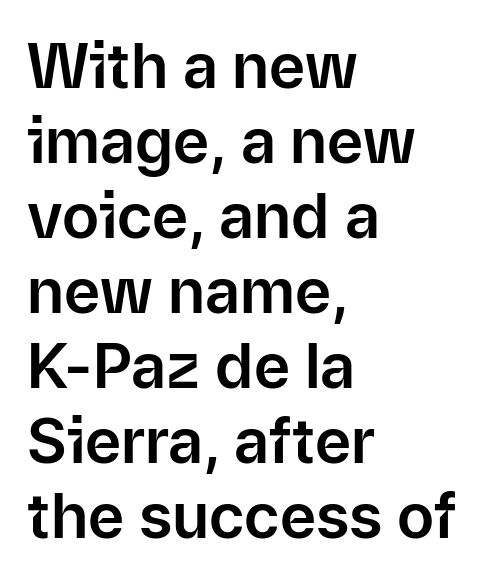
{"serif": "no", "italic": "no", "width": "normal", "stroke_contrast": "low", "x_height": "medium", "monospaced": "no", "underline": "no", "align": "left", "line_spacing_ratio": 1.21, "letter_spacing": "normal", "letter_spacing_em": 0.0, "glyph_px": 62}
